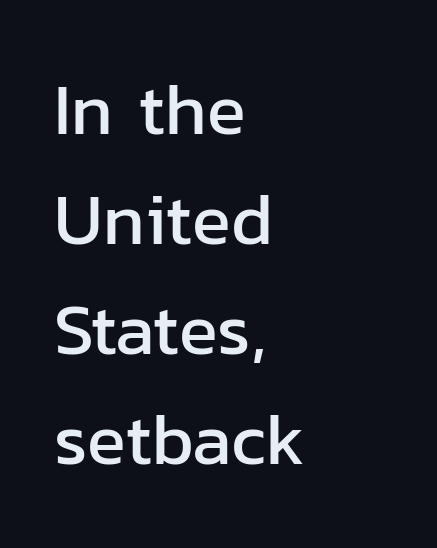
{"serif": "no", "italic": "no", "width": "normal", "stroke_contrast": "low", "x_height": "medium", "monospaced": "no", "underline": "no", "align": "left", "line_spacing": "normal", "line_spacing_ratio": 1.53, "letter_spacing": "normal", "letter_spacing_em": 0.0, "glyph_px": 72}
